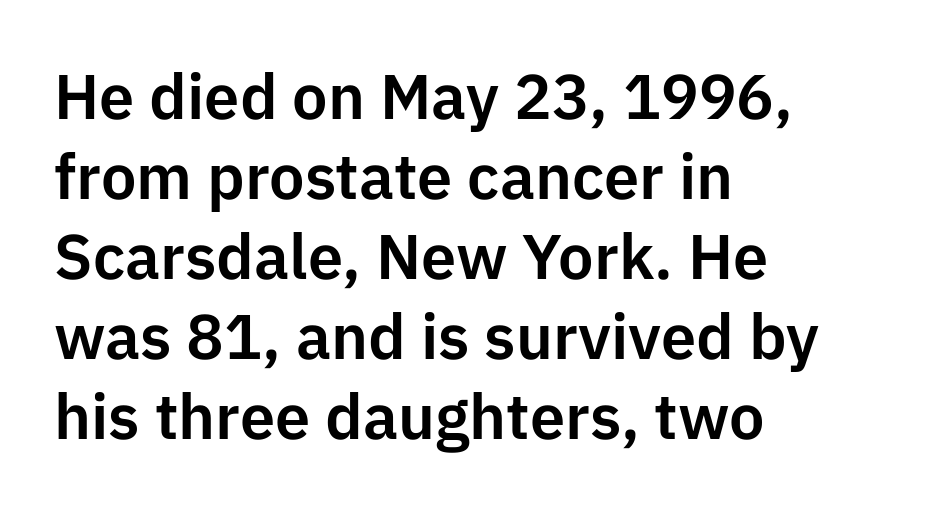
{"serif": "no", "italic": "no", "width": "normal", "stroke_contrast": "low", "x_height": "medium", "monospaced": "no", "underline": "no", "align": "left", "line_spacing": "normal", "line_spacing_ratio": 1.27, "letter_spacing": "normal", "letter_spacing_em": 0.0, "glyph_px": 63}
